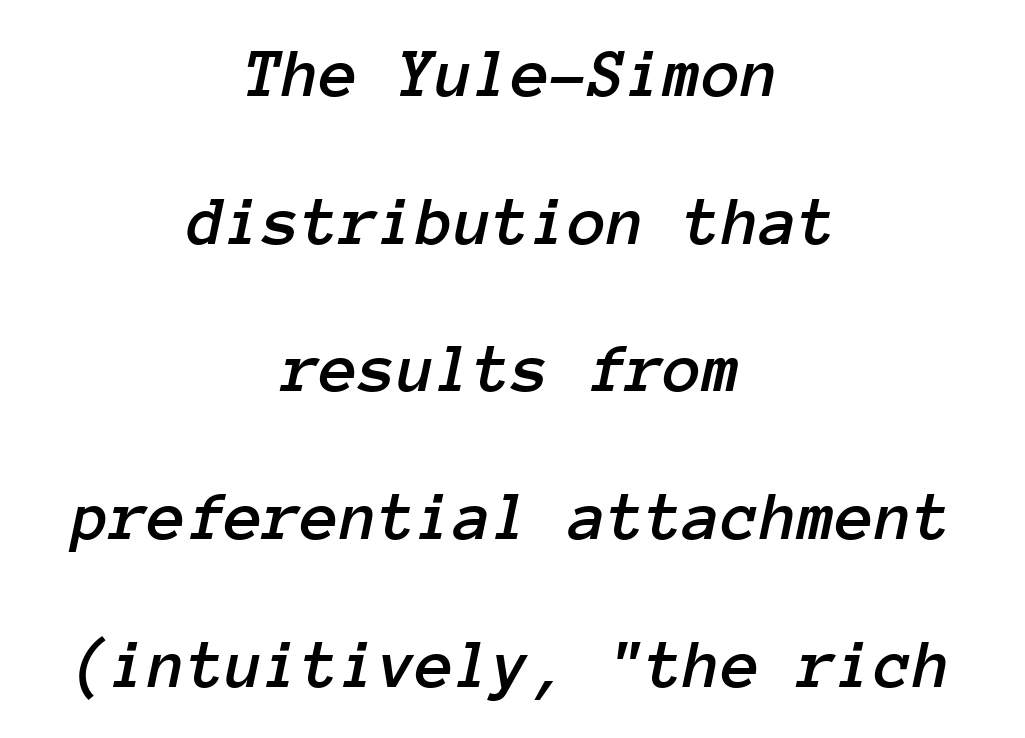
The image shows 70 px text type, italic (leaning right), monospaced; set centered, loose line spacing (2.11x), normal letter spacing, not underlined; low stroke contrast and a medium x-height.
